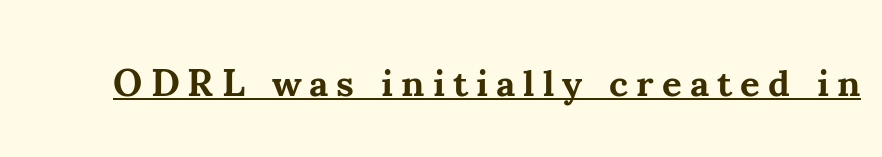
The type is letterspaced generously, with wide tracking. The type family on display is of the serif kind. In terms of posture, this sample is upright. The glyphs have the mass of a bold cut. Each line of the rendering has a horizontal stroke beneath the glyphs. Note the varied advance widths — an 'i' is clearly narrower than an 'm'.
